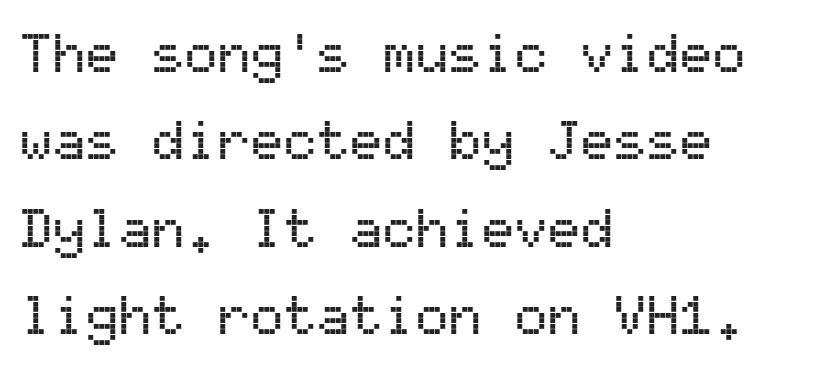
{"serif": "no", "italic": "no", "width": "normal", "stroke_contrast": "medium", "x_height": "medium", "monospaced": "yes", "underline": "no", "align": "left", "line_spacing": "normal", "line_spacing_ratio": 1.59, "letter_spacing": "normal", "letter_spacing_em": 0.0, "glyph_px": 55}
